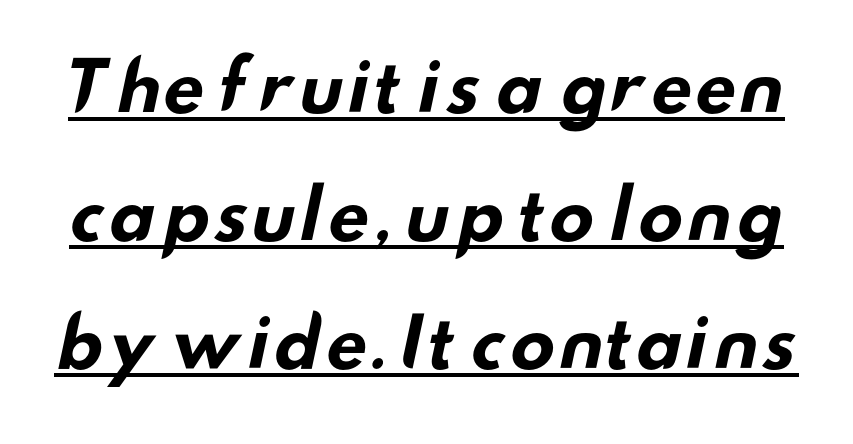
{"serif": "no", "bold": "yes", "weight": "bold", "width": "wide", "stroke_contrast": "low", "x_height": "small", "monospaced": "no", "underline": "yes", "line_spacing_ratio": 1.88, "letter_spacing": "normal", "letter_spacing_em": 0.0, "glyph_px": 68}
